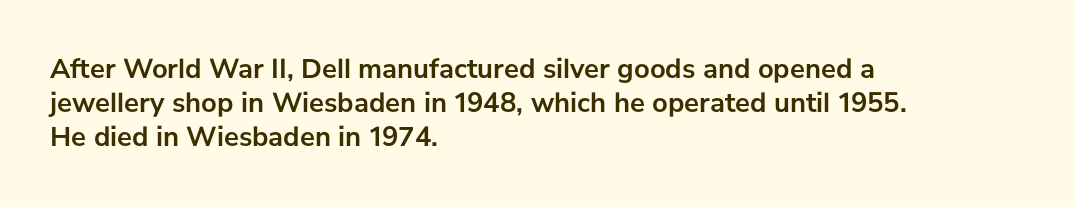
{"serif": "no", "italic": "no", "bold": "yes", "weight": "semibold", "width": "normal", "stroke_contrast": "low", "x_height": "medium", "monospaced": "no", "underline": "no", "align": "left", "line_spacing_ratio": 1.22, "letter_spacing": "normal", "letter_spacing_em": 0.0, "glyph_px": 28}
